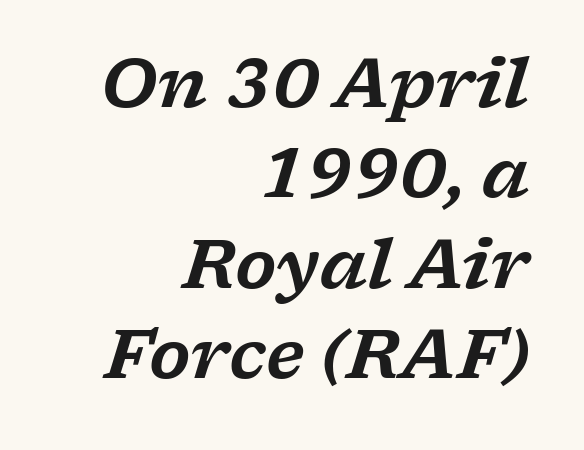
The image shows 67 px wide serif type, italic (leaning right); set right-aligned, normal line spacing (1.35x), normal letter spacing, not underlined; low stroke contrast and a medium x-height.
